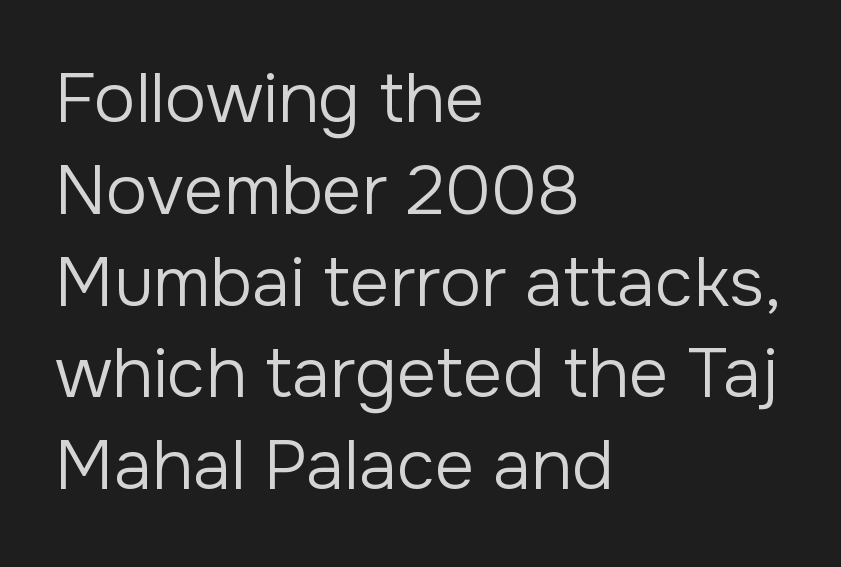
Q: Is the text bold? A: No.
Q: Is the text italic (slanted)? A: No, it is upright.
Q: Is the typeface a serif or a sans-serif typeface? A: Sans-serif.
Q: Is the text underlined? A: No.
Q: How is the paragraph aligned? A: Left-aligned.
Q: Is the spacing between letters normal or unusually wide? A: Normal.
Q: Is the spacing between lines tight, normal or loose? A: Normal.
Q: Width (condensed, normal, or wide)? A: Normal.
Q: Stroke contrast? A: Low.
Q: x-height? A: Medium.
Q: Monospaced? A: No.
